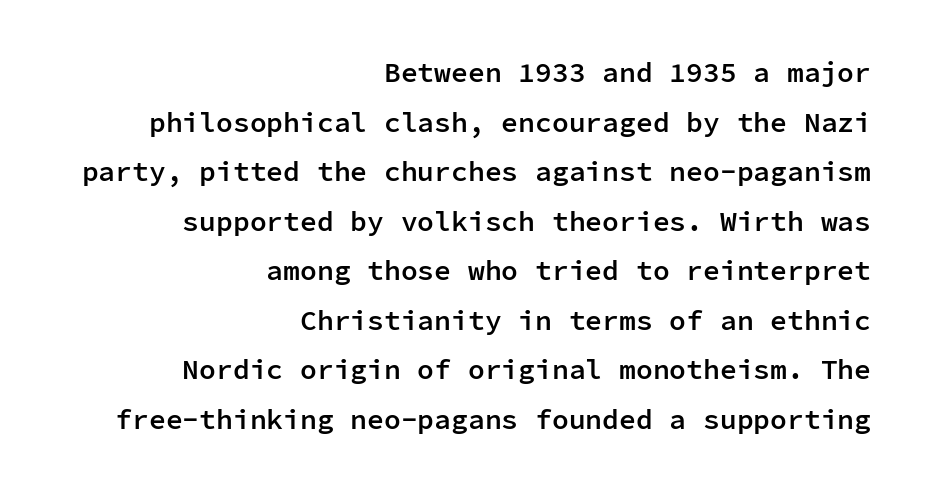
{"serif": "no", "italic": "no", "bold": "semi", "weight": "semibold", "width": "normal", "stroke_contrast": "low", "x_height": "medium", "monospaced": "yes", "underline": "no", "align": "right", "line_spacing_ratio": 1.77, "letter_spacing": "normal", "letter_spacing_em": 0.0, "glyph_px": 28}
